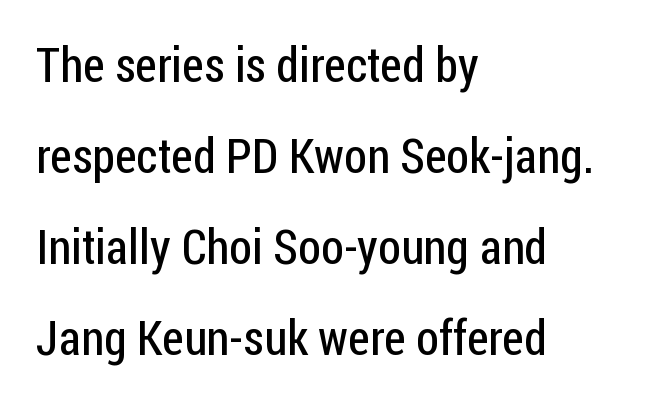
Q: Is the text bold? A: No.
Q: Is the text italic (slanted)? A: No, it is upright.
Q: Is the typeface a serif or a sans-serif typeface? A: Sans-serif.
Q: Is the text underlined? A: No.
Q: How is the paragraph aligned? A: Left-aligned.
Q: Is the spacing between letters normal or unusually wide? A: Normal.
Q: Width (condensed, normal, or wide)? A: Condensed.
Q: Stroke contrast? A: Low.
Q: x-height? A: Medium.
Q: Monospaced? A: No.
